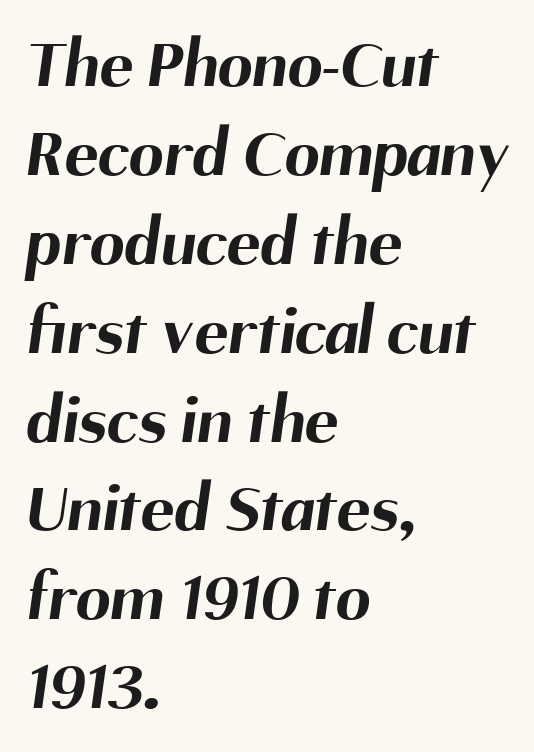
Q: Is the text bold? A: Yes.
Q: Is the typeface a serif or a sans-serif typeface? A: Sans-serif.
Q: Is the text underlined? A: No.
Q: How is the paragraph aligned? A: Left-aligned.
Q: Is the spacing between letters normal or unusually wide? A: Normal.
Q: Is the spacing between lines tight, normal or loose? A: Normal.
Q: Width (condensed, normal, or wide)? A: Normal.
Q: Stroke contrast? A: Medium.
Q: x-height? A: Medium.
Q: Monospaced? A: No.
